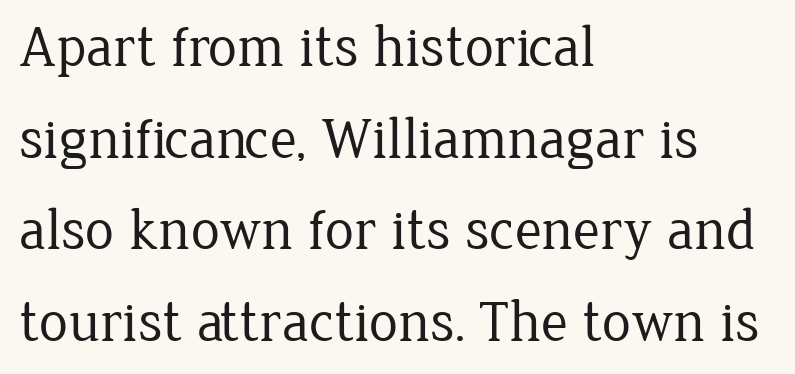
Note the varied advance widths — an 'i' is clearly narrower than an 'm'. This is not heavy type; no bold has been used. Line spacing here is normal. Underlining? Definitely not there. What stands out about the letter spacing? Nothing — it is the standard amount.
